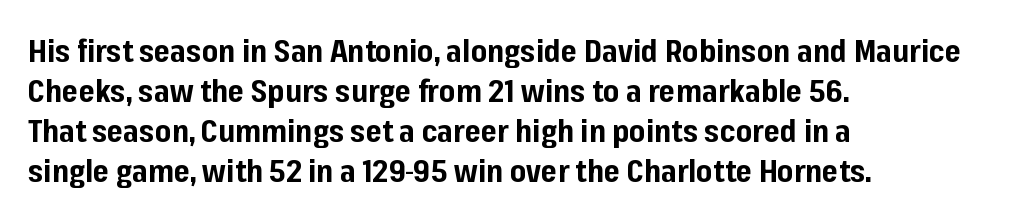
Q: Is the text bold? A: Yes.
Q: Is the text italic (slanted)? A: No, it is upright.
Q: Is the typeface a serif or a sans-serif typeface? A: Sans-serif.
Q: Is the text underlined? A: No.
Q: How is the paragraph aligned? A: Left-aligned.
Q: Is the spacing between letters normal or unusually wide? A: Normal.
Q: Is the spacing between lines tight, normal or loose? A: Normal.
Q: Width (condensed, normal, or wide)? A: Normal.
Q: Stroke contrast? A: Low.
Q: x-height? A: Medium.
Q: Monospaced? A: No.
